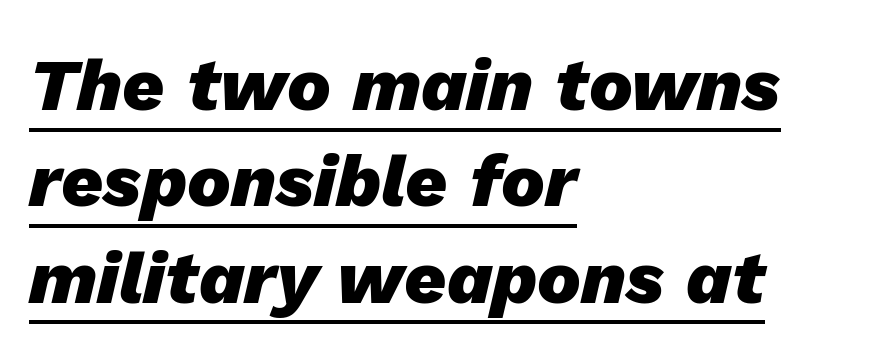
The horizontal fit of the characters is conventional and even. Do the characters align in a grid? No, the font is proportional. Compared with undecorated copy, this sample adds a rule below the words. In terms of weight, the rendering is a true, heavy bold. Honestly, the row spacing looks completely unremarkable. Line starts are locked; line ends wander.
